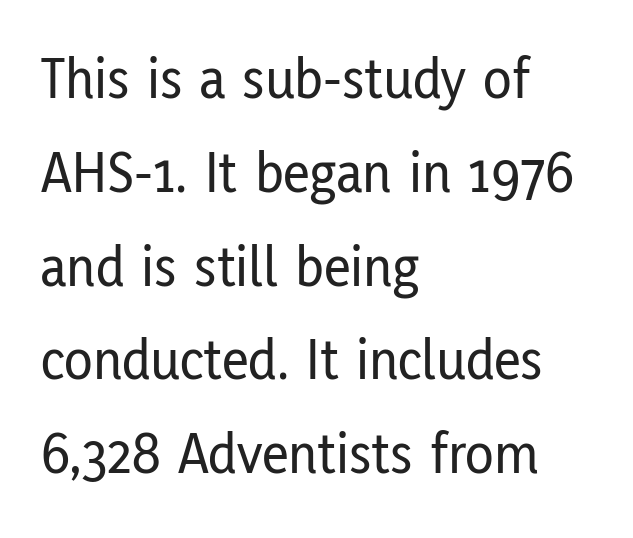
Q: Is the text italic (slanted)? A: No, it is upright.
Q: Is the typeface a serif or a sans-serif typeface? A: Sans-serif.
Q: Is the text underlined? A: No.
Q: How is the paragraph aligned? A: Left-aligned.
Q: Is the spacing between letters normal or unusually wide? A: Normal.
Q: Is the spacing between lines tight, normal or loose? A: Normal.
Q: Width (condensed, normal, or wide)? A: Condensed.
Q: Stroke contrast? A: Low.
Q: x-height? A: Medium.
Q: Monospaced? A: No.
